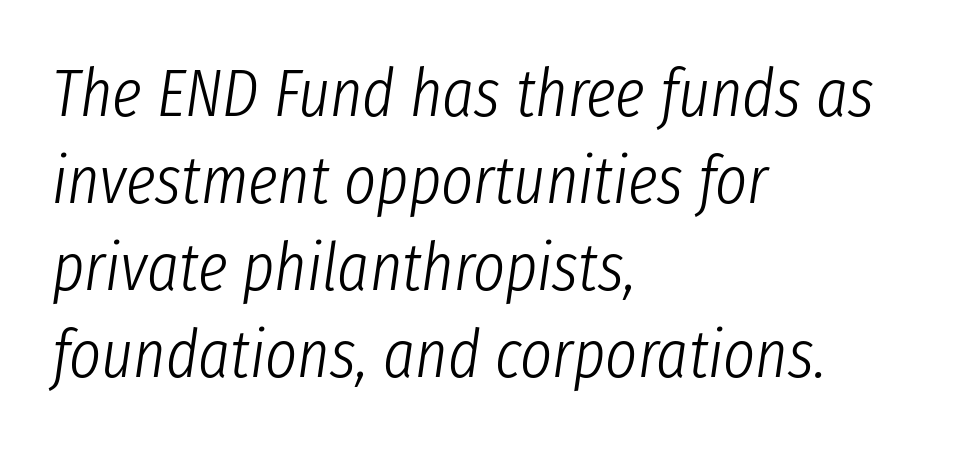
The strokes carry an ordinary text weight at most. The whole block is typeset with a tilt. A bare baseline throughout the passage. A classic flush-left, rag-right setting is used for this passage. You could not count columns in this text — the font is proportionally spaced.
